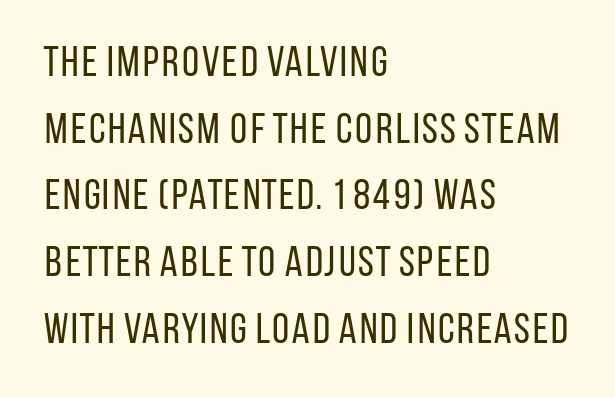
Q: Is the text bold? A: No.
Q: Is the text italic (slanted)? A: No, it is upright.
Q: Is the typeface a serif or a sans-serif typeface? A: Sans-serif.
Q: Is the text underlined? A: No.
Q: How is the paragraph aligned? A: Left-aligned.
Q: Is the spacing between letters normal or unusually wide? A: Normal.
Q: Is the spacing between lines tight, normal or loose? A: Normal.
Q: Width (condensed, normal, or wide)? A: Condensed.
Q: Stroke contrast? A: Low.
Q: x-height? A: Large.
Q: Monospaced? A: No.
